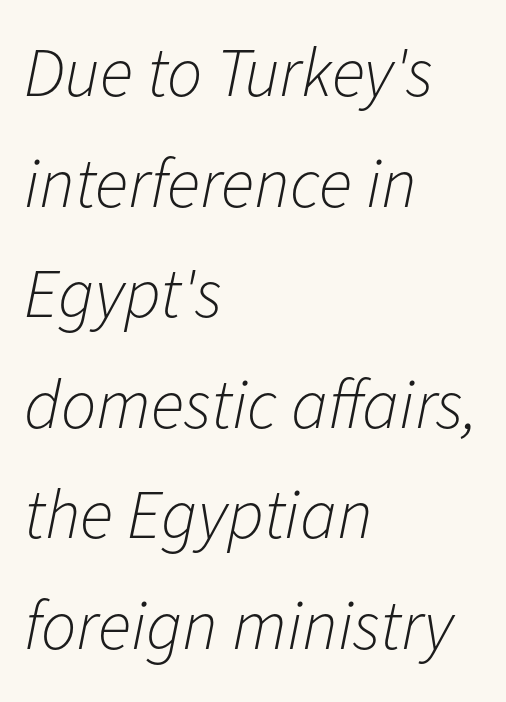
{"italic": "yes", "lean": "right", "slant_degrees": 11, "bold": "no", "weight": "light", "width": "normal", "stroke_contrast": "low", "x_height": "medium", "monospaced": "no", "underline": "no", "align": "left", "line_spacing": "normal", "line_spacing_ratio": 1.58, "letter_spacing": "normal", "letter_spacing_em": 0.0, "glyph_px": 70}
